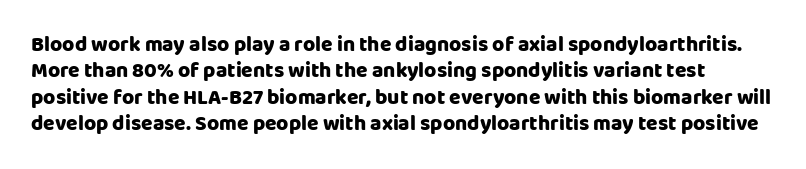
The image shows 21 px text type, upright; set normal line spacing (1.26x), normal letter spacing, not underlined.
